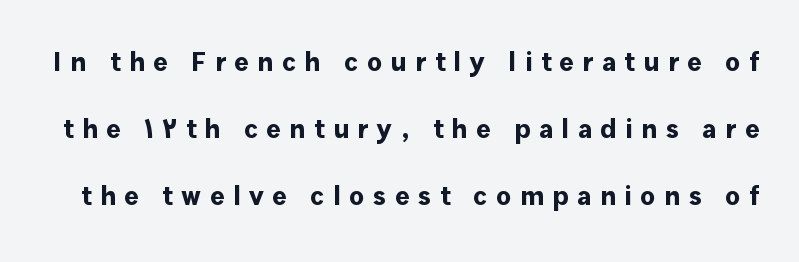
The image shows 27 px bold type, upright; set loose line spacing (2.48x), unusually wide letter spacing (+0.32 em), not underlined.
